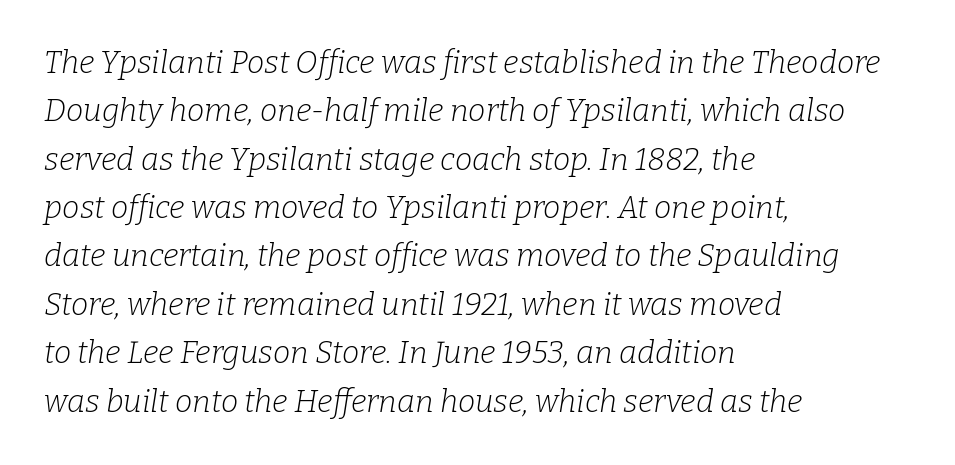
Q: Is the text bold? A: No.
Q: Is the text italic (slanted)? A: Yes, it leans right by about 9 degrees.
Q: Is the typeface a serif or a sans-serif typeface? A: Serif.
Q: Is the text underlined? A: No.
Q: How is the paragraph aligned? A: Left-aligned.
Q: Is the spacing between letters normal or unusually wide? A: Normal.
Q: Is the spacing between lines tight, normal or loose? A: Normal.
Q: Width (condensed, normal, or wide)? A: Normal.
Q: Stroke contrast? A: Low.
Q: x-height? A: Medium.
Q: Monospaced? A: No.
